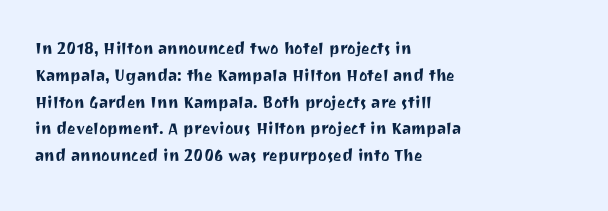
The image shows 20 px text type, upright; set left-aligned, normal line spacing (1.34x), normal letter spacing, not underlined.
